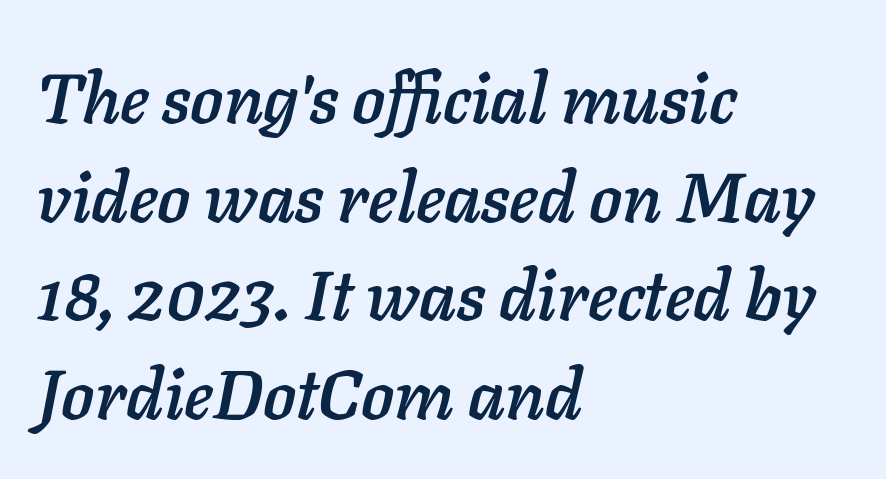
{"italic": "yes", "lean": "right", "slant_degrees": 11, "width": "normal", "stroke_contrast": "low", "x_height": "medium", "monospaced": "no", "underline": "no", "align": "left", "line_spacing": "normal", "line_spacing_ratio": 1.43, "letter_spacing": "normal", "letter_spacing_em": 0.0, "glyph_px": 69}
